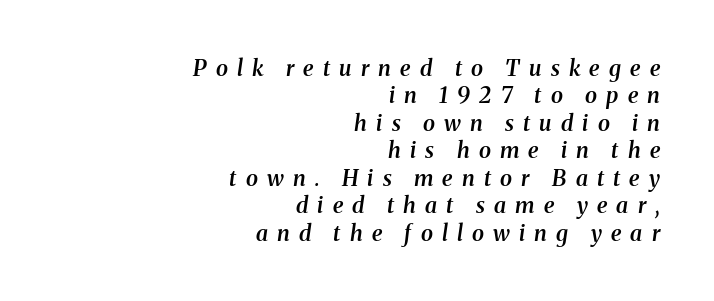
The image shows 22 px text type, italic (leaning right); set right-aligned, normal line spacing (1.25x), unusually wide letter spacing (+0.42 em), not underlined.
